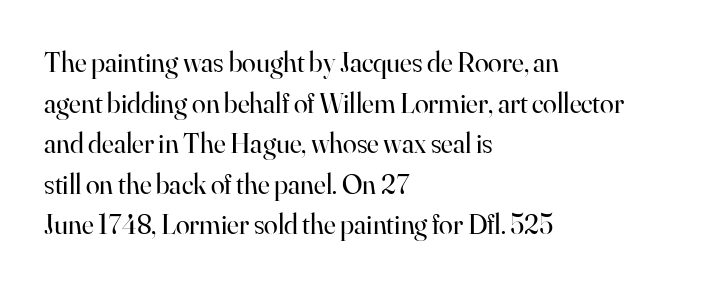
In terms of letterspacing, this is plain default setting. Old-style or modern, the face here clearly has serifs. The passage shown stacks its lines at a standard gap. Beneath every word, the page is bare. A light-to-regular cut is what we see here.
